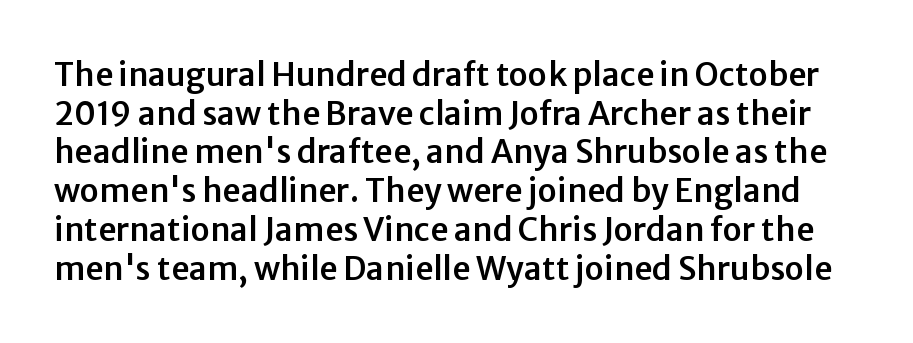
{"serif": "no", "italic": "no", "width": "normal", "stroke_contrast": "low", "x_height": "medium", "monospaced": "no", "underline": "no", "line_spacing_ratio": 1.21, "letter_spacing": "normal", "letter_spacing_em": 0.0, "glyph_px": 32}
